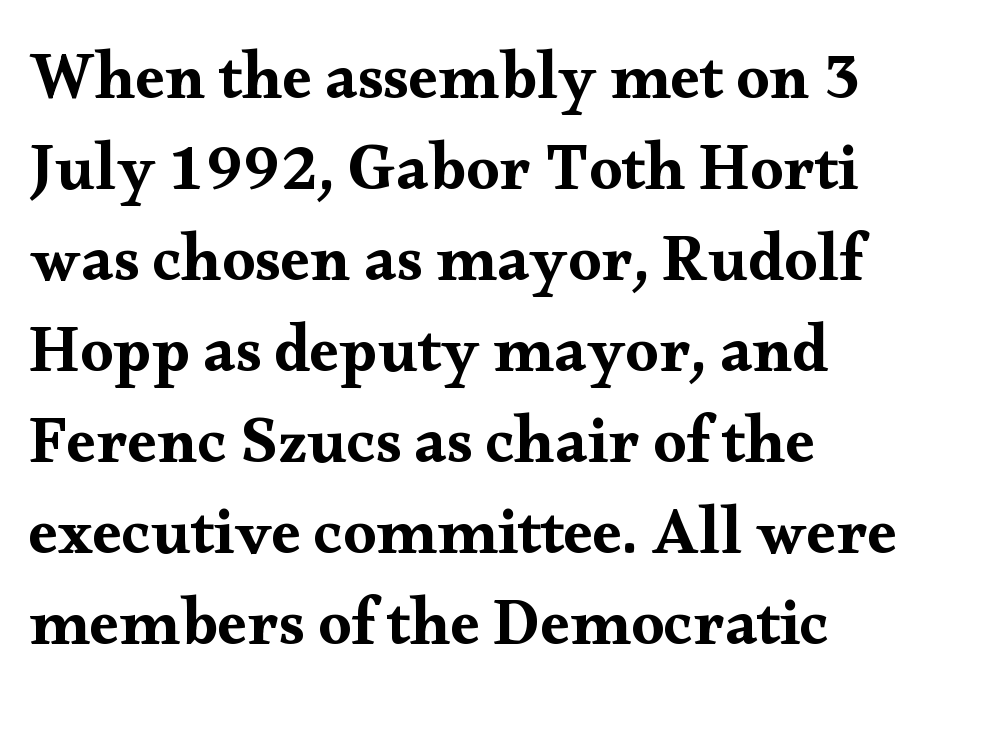
The image shows 66 px wide serif type, upright; set left-aligned, normal line spacing (1.38x), normal letter spacing, not underlined; medium stroke contrast and a small x-height.
